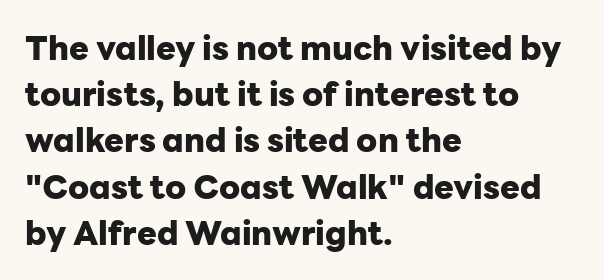
{"serif": "no", "italic": "no", "bold": "yes", "weight": "heavy", "width": "normal", "stroke_contrast": "low", "x_height": "medium", "monospaced": "no", "underline": "no", "align": "left", "line_spacing": "normal", "line_spacing_ratio": 1.4, "letter_spacing": "normal", "letter_spacing_em": 0.0, "glyph_px": 33}
